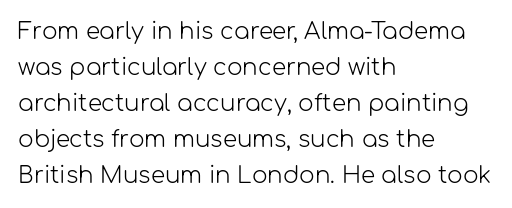
Q: Is the text bold? A: No.
Q: Is the text italic (slanted)? A: No, it is upright.
Q: Is the text underlined? A: No.
Q: How is the paragraph aligned? A: Left-aligned.
Q: Is the spacing between letters normal or unusually wide? A: Normal.
Q: Is the spacing between lines tight, normal or loose? A: Normal.
